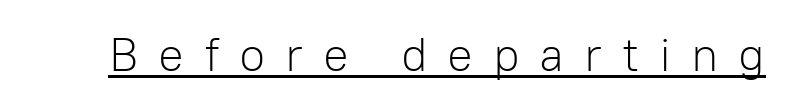
Q: Is the text bold? A: No.
Q: Is the text italic (slanted)? A: No, it is upright.
Q: Is the typeface a serif or a sans-serif typeface? A: Sans-serif.
Q: Is the text underlined? A: Yes.
Q: Is the spacing between letters normal or unusually wide? A: Unusually wide.
Q: Width (condensed, normal, or wide)? A: Normal.
Q: Stroke contrast? A: Low.
Q: x-height? A: Medium.
Q: Monospaced? A: No.
